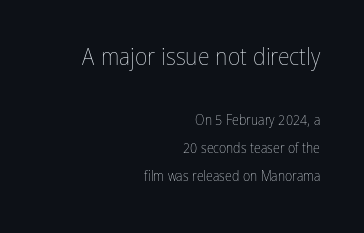
{"italic": "no", "bold": "no", "underline": "no", "align": "right", "line_spacing": "loose", "line_spacing_ratio": 2.02, "letter_spacing": "normal", "letter_spacing_em": 0.0, "larger_block": "first", "size_ratio": 1.71, "glyph_px": 24}
